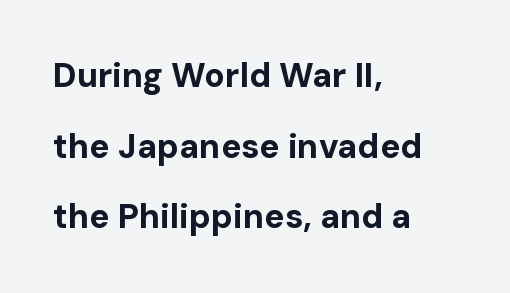
Q: Is the text bold? A: Yes.
Q: Is the text italic (slanted)? A: No, it is upright.
Q: Is the typeface a serif or a sans-serif typeface? A: Sans-serif.
Q: Is the text underlined? A: No.
Q: How is the paragraph aligned? A: Left-aligned.
Q: Is the spacing between letters normal or unusually wide? A: Normal.
Q: Is the spacing between lines tight, normal or loose? A: Loose.
Q: Width (condensed, normal, or wide)? A: Normal.
Q: Stroke contrast? A: Low.
Q: x-height? A: Medium.
Q: Monospaced? A: No.
